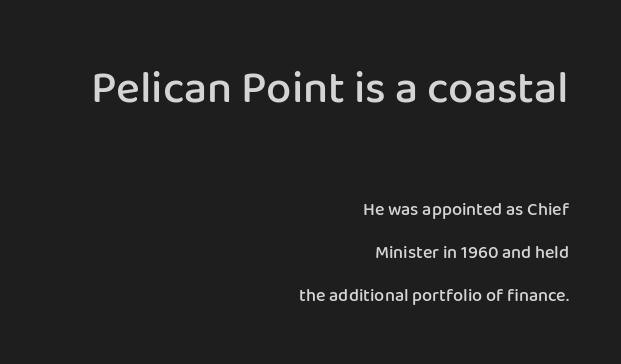
Q: Is the text bold? A: Semi-bold.
Q: Is the text italic (slanted)? A: No, it is upright.
Q: Is the typeface a serif or a sans-serif typeface? A: Sans-serif.
Q: Is the text underlined? A: No.
Q: How is the paragraph aligned? A: Right-aligned.
Q: Is the spacing between letters normal or unusually wide? A: Normal.
Q: Is the spacing between lines tight, normal or loose? A: Loose.
Q: Which block of text is set in a larger size, the first (top) or the second (bottom)? A: The first (top) one.
Q: Width (condensed, normal, or wide)? A: Normal.
Q: Stroke contrast? A: Low.
Q: x-height? A: Medium.
Q: Monospaced? A: No.
